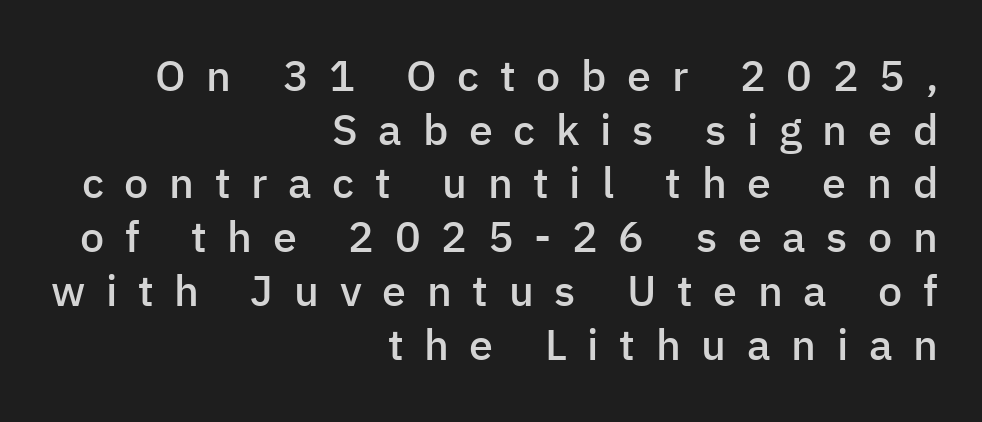
The image shows 43 px semibold sans-serif type, upright; set right-aligned, normal line spacing (1.25x), unusually wide letter spacing (+0.48 em), not underlined; low stroke contrast and a medium x-height.
